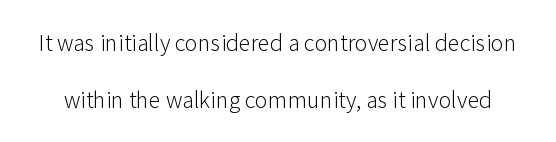
Q: Is the text bold? A: No.
Q: Is the text italic (slanted)? A: No, it is upright.
Q: Is the text underlined? A: No.
Q: Is the spacing between letters normal or unusually wide? A: Normal.
Q: Is the spacing between lines tight, normal or loose? A: Loose.
